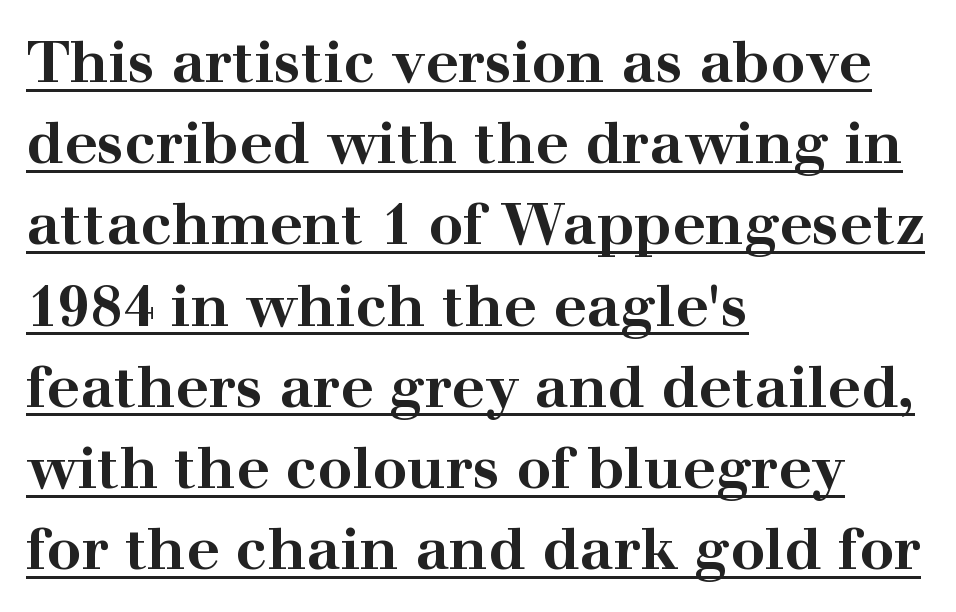
{"serif": "yes", "italic": "no", "bold": "yes", "weight": "bold", "width": "wide", "stroke_contrast": "high", "x_height": "medium", "monospaced": "no", "underline": "yes", "align": "left", "line_spacing": "normal", "line_spacing_ratio": 1.4, "letter_spacing": "normal", "letter_spacing_em": 0.0, "glyph_px": 58}
